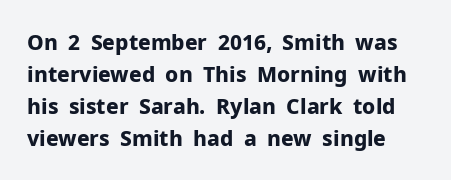
{"italic": "no", "bold": "yes", "underline": "no", "line_spacing": "normal", "line_spacing_ratio": 1.52, "letter_spacing": "normal", "letter_spacing_em": 0.0, "glyph_px": 21}
